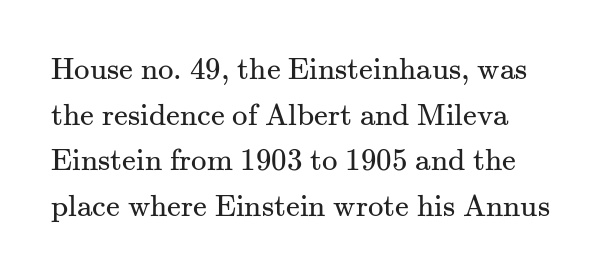
The image shows 31 px regular-weight serif type, upright; set left-aligned, normal line spacing (1.47x), normal letter spacing, not underlined; medium stroke contrast and a small x-height.
